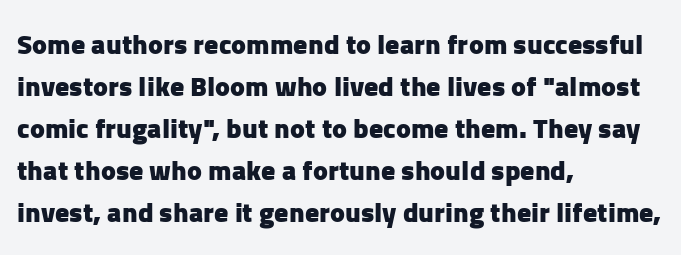
The image shows 28 px heavy sans-serif type, upright; set left-aligned, normal line spacing (1.5x), normal letter spacing, not underlined; low stroke contrast and a medium x-height.
